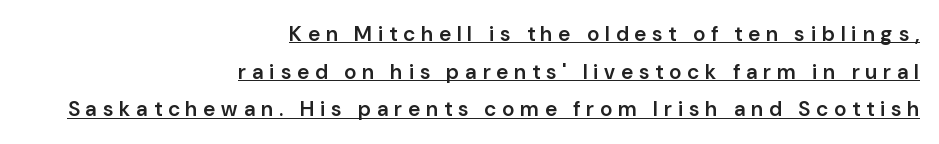
{"italic": "no", "bold": "semi", "underline": "yes", "align": "right", "line_spacing_ratio": 1.79, "letter_spacing": "wide", "letter_spacing_em": 0.29, "glyph_px": 21}
